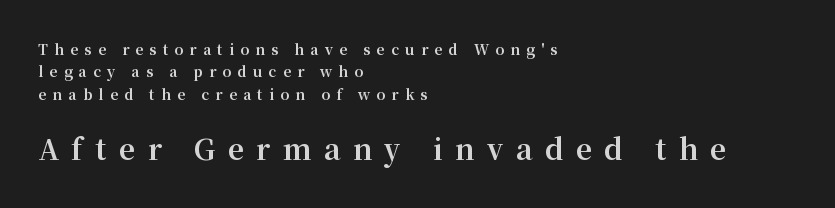
{"serif": "yes", "italic": "no", "bold": "yes", "weight": "bold", "width": "normal", "stroke_contrast": "medium", "x_height": "medium", "monospaced": "no", "underline": "no", "align": "left", "line_spacing": "normal", "line_spacing_ratio": 1.59, "letter_spacing": "wide", "letter_spacing_em": 0.45, "larger_block": "second", "size_ratio": 2.0, "glyph_px": 28}
